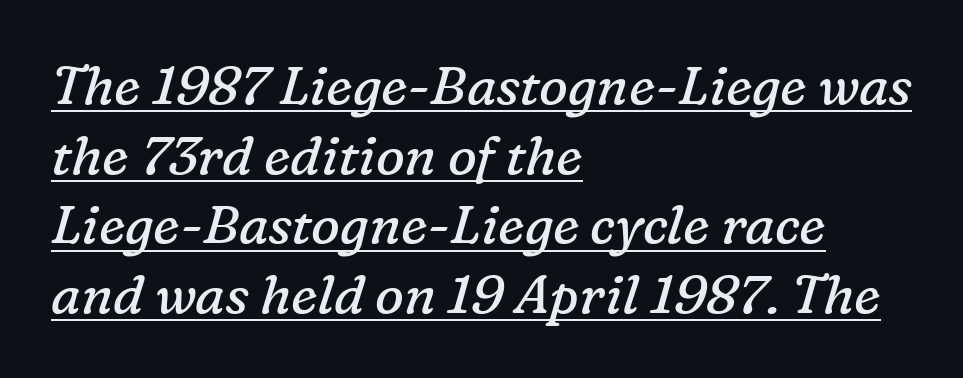
The image shows 54 px regular-weight serif type, italic (leaning right); set left-aligned, normal line spacing (1.29x), normal letter spacing, underlined; low stroke contrast and a medium x-height.
